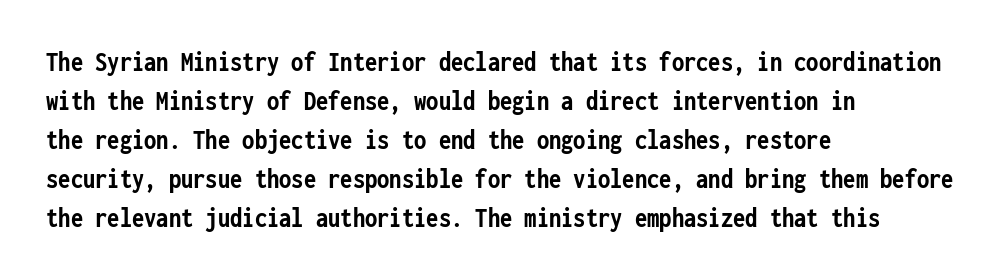
The image shows 28 px semibold, condensed sans-serif type, upright, monospaced; set left-aligned, normal line spacing (1.39x), normal letter spacing, not underlined; low stroke contrast and a medium x-height.
